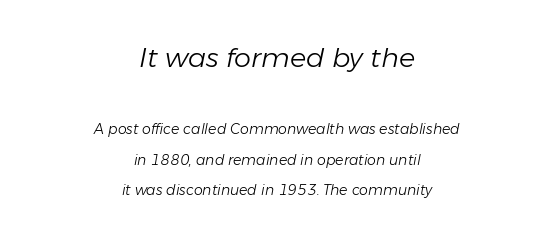
The letters look calm and open, with moderate or lighter stems. Quick note: underline off. Nothing unusual about the tracking: characters are spaced as the font intends. Teacher's note: observe the equal gaps on both sides — that is centered alignment. The glyphs look as if they've been sheared to an angle. Successive baselines arrive slowly, with a big drop between each.
